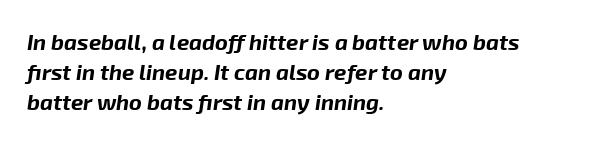
A typesetter would call this leading conventional body-copy spacing. A typesetter would call this zero additional tracking. These lines carry a lot of weight — the face is fully bold. Horizontally, the lines are justified to the leading edge only.
